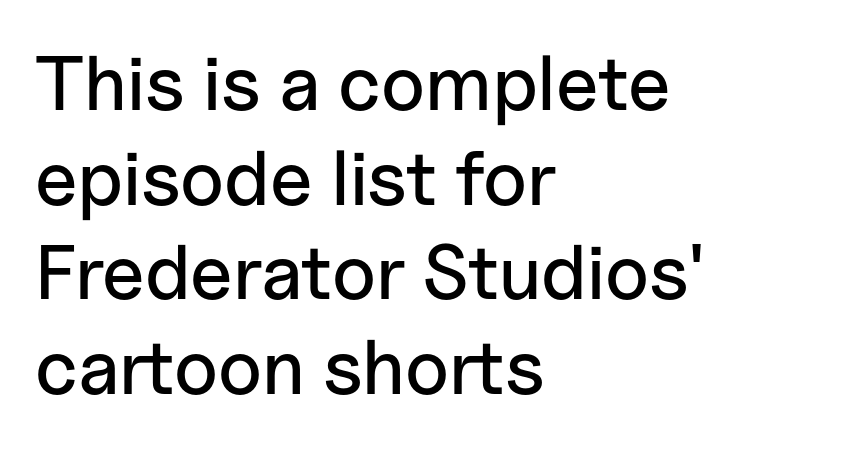
Letter spacing: default. Italic? Not at all — the glyphs are vertical. Note: no serifs on the glyphs. Proportional: the letters do not fall into vertical columns. Leftover space on each line is placed entirely after the last word. The passage shown is not underscored anywhere.
